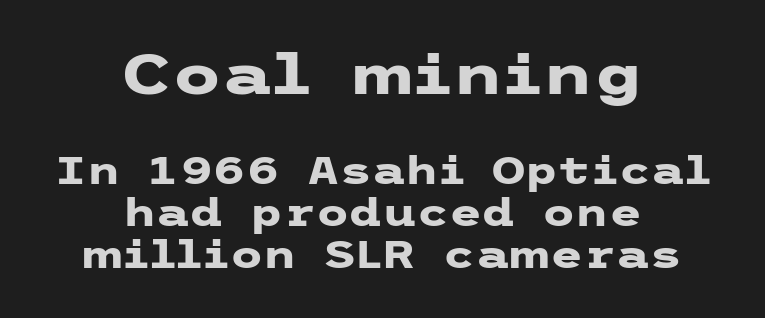
The setting favours the middle, as headings and verse often do. The rendering uses a small line-height, squeezing the rows. Type without underlining. The block sitting higher on the canvas is the one with enlarged characters.
